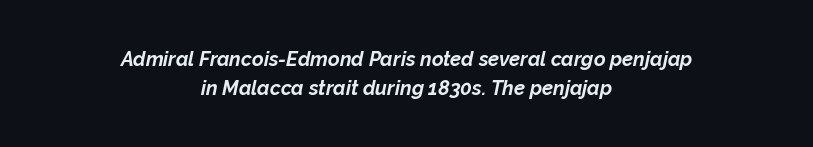
Q: Is the text bold? A: Yes.
Q: Is the text italic (slanted)? A: Yes, it leans right by about 12 degrees.
Q: Is the text underlined? A: No.
Q: How is the paragraph aligned? A: Centered.
Q: Is the spacing between letters normal or unusually wide? A: Normal.
Q: Is the spacing between lines tight, normal or loose? A: Normal.
